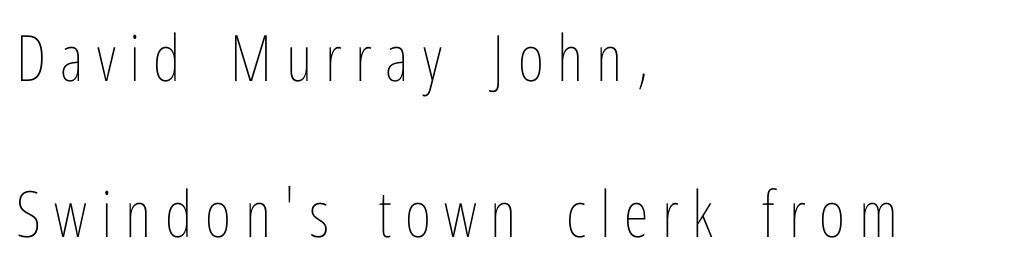
The image shows 64 px thin, condensed type, upright; set left-aligned, loose line spacing (2.43x), unusually wide letter spacing (+0.21 em), not underlined; low stroke contrast and a medium x-height.
